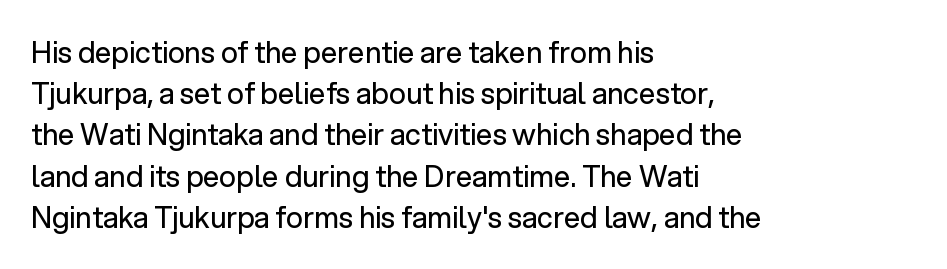
The image shows 29 px regular-weight sans-serif type, upright; set left-aligned, normal line spacing (1.42x), normal letter spacing, not underlined; low stroke contrast and a medium x-height.
